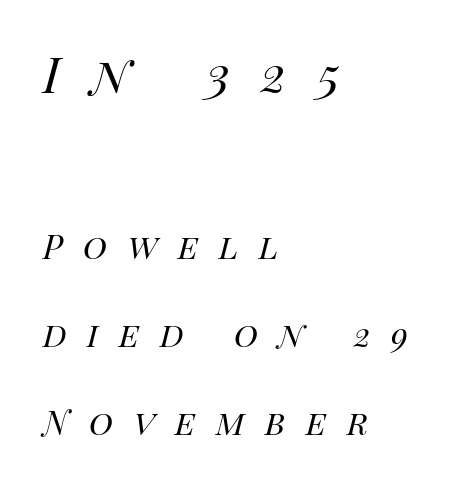
Display-style spreading of the glyphs; the letterfit is very open. How would I describe the line gaps? Wide and relaxed. Reading top to bottom, the characters get smaller at the block break. The letterforms sit at book weight or below.
